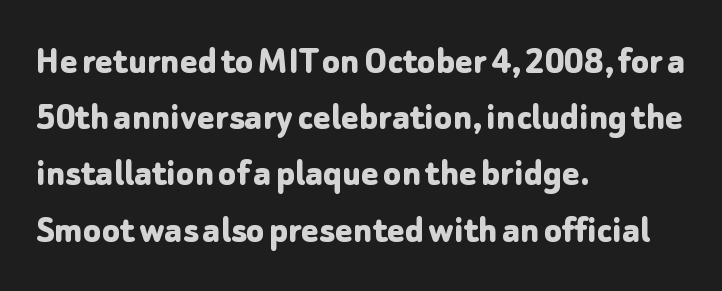
{"serif": "no", "italic": "no", "bold": "yes", "weight": "bold", "width": "normal", "stroke_contrast": "low", "x_height": "medium", "monospaced": "no", "underline": "no", "align": "left", "line_spacing": "normal", "line_spacing_ratio": 1.37, "letter_spacing": "normal", "letter_spacing_em": 0.0, "glyph_px": 41}
